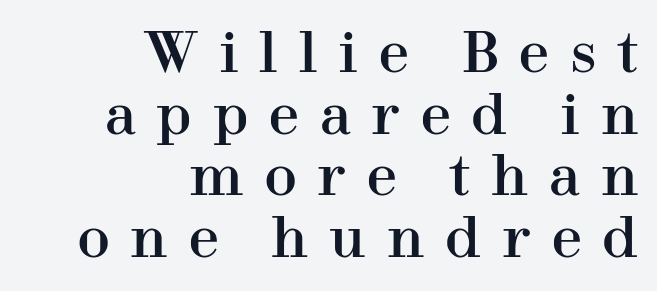
Does the type have serifs? Yes, each stem ends in a small foot. Letters rest on an invisible, unmarked baseline. These lines are set flush right with a ragged left edge. Leading: reduced.
